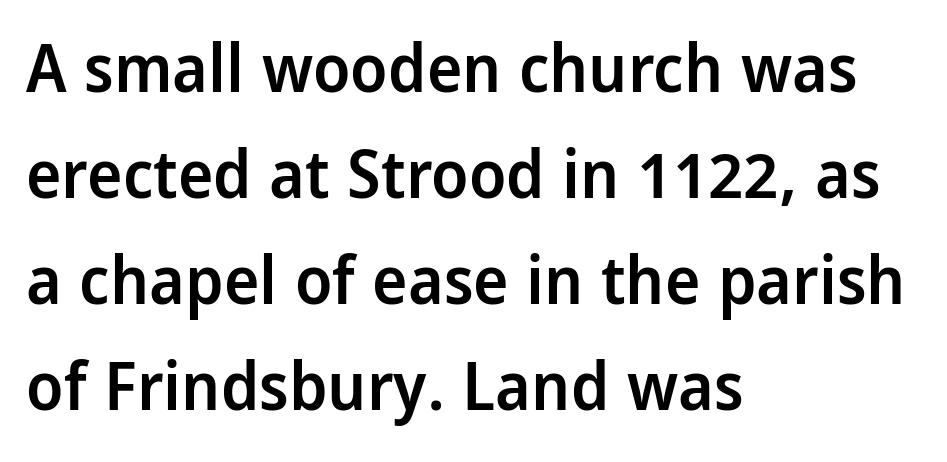
The typeface chosen for these lines omits serifs. Beneath every word, the page is bare. Regarding leading, the lines here are spaced in the standard way. You can tell it's not italic because the verticals are truly vertical. Proportional: the letters do not fall into vertical columns.
